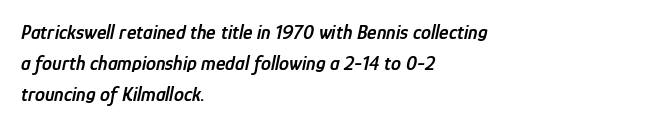
Q: Is the text bold? A: Semi-bold.
Q: Is the text italic (slanted)? A: Yes, it leans right by about 12 degrees.
Q: Is the text underlined? A: No.
Q: How is the paragraph aligned? A: Left-aligned.
Q: Is the spacing between letters normal or unusually wide? A: Normal.
Q: Is the spacing between lines tight, normal or loose? A: Normal.
